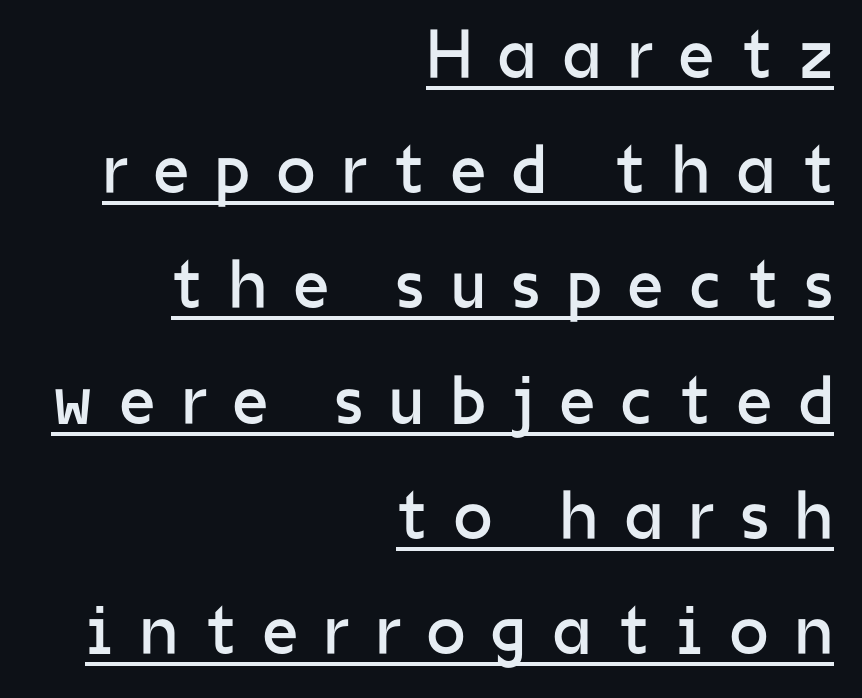
Where is the straight margin? On the right. Nope, not italic — everything's standing straight. In designer terms, the underline attribute is active on this setting. Note the varied advance widths — an 'i' is clearly narrower than an 'm'. If you measured baseline to baseline, you'd find a middling distance.
